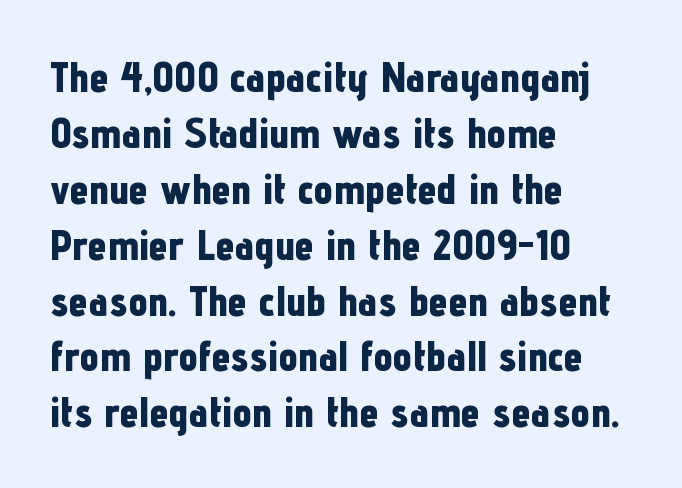
{"serif": "no", "italic": "no", "bold": "yes", "weight": "bold", "width": "condensed", "stroke_contrast": "low", "x_height": "medium", "monospaced": "no", "underline": "no", "align": "left", "line_spacing": "normal", "line_spacing_ratio": 1.3, "letter_spacing": "normal", "letter_spacing_em": 0.0, "glyph_px": 43}
